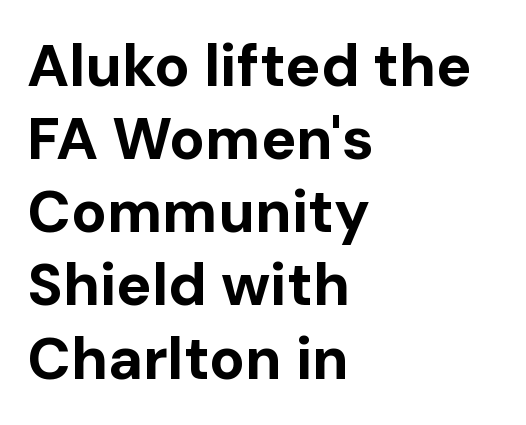
{"serif": "no", "italic": "no", "bold": "yes", "weight": "bold", "width": "normal", "stroke_contrast": "low", "x_height": "medium", "monospaced": "no", "underline": "no", "align": "left", "line_spacing_ratio": 1.24, "letter_spacing": "normal", "letter_spacing_em": 0.0, "glyph_px": 59}
